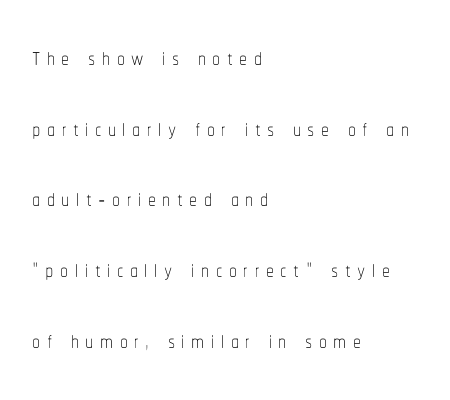
Q: Is the text bold? A: No.
Q: Is the text italic (slanted)? A: No, it is upright.
Q: Is the text underlined? A: No.
Q: How is the paragraph aligned? A: Left-aligned.
Q: Is the spacing between letters normal or unusually wide? A: Unusually wide.
Q: Is the spacing between lines tight, normal or loose? A: Loose.
Q: Width (condensed, normal, or wide)? A: Condensed.
Q: Stroke contrast? A: Low.
Q: x-height? A: Medium.
Q: Monospaced? A: No.
